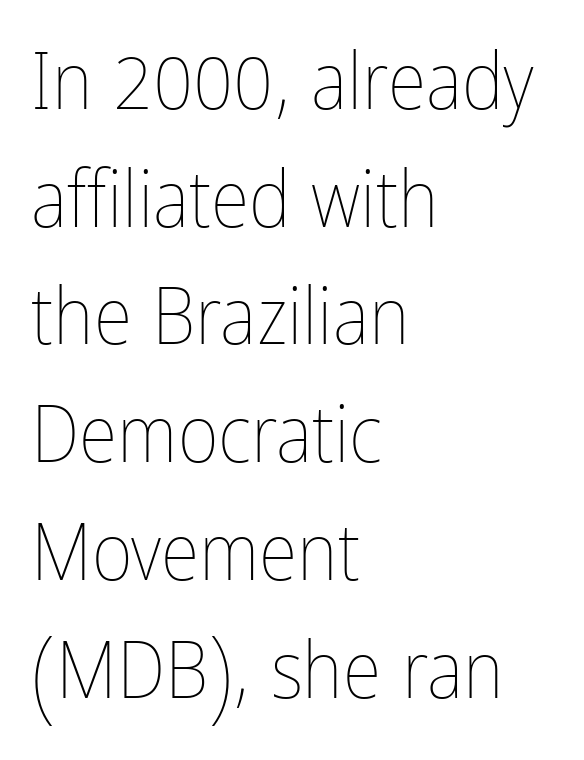
The image shows 79 px thin, condensed type, upright; set left-aligned, normal line spacing (1.49x), normal letter spacing, not underlined; low stroke contrast and a medium x-height.
